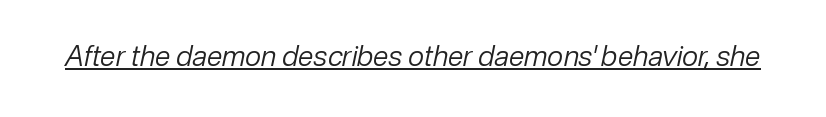
Proportional: the letters do not fall into vertical columns. Does the lettering tilt? It does — this is italic. No letter is thick-stroked: the sample isn't bold. Underline: present. Tracking value appears to be zero — textbook default spacing.
